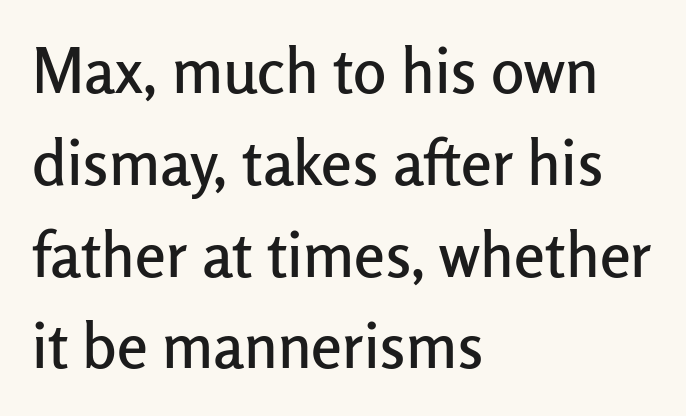
{"serif": "no", "italic": "no", "width": "normal", "stroke_contrast": "low", "x_height": "medium", "monospaced": "no", "underline": "no", "align": "left", "line_spacing": "normal", "line_spacing_ratio": 1.48, "letter_spacing": "normal", "letter_spacing_em": 0.0, "glyph_px": 62}
